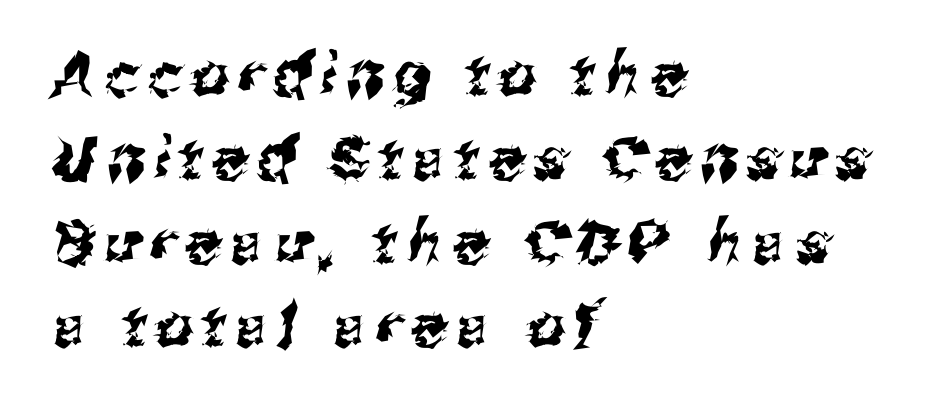
The image shows 59 px sans-serif type; set left-aligned, normal line spacing (1.42x), not underlined; medium stroke contrast and a medium x-height.
